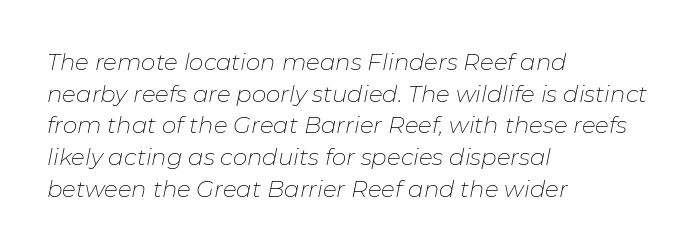
{"italic": "yes", "lean": "right", "slant_degrees": 11, "bold": "no", "underline": "no", "align": "left", "line_spacing": "normal", "line_spacing_ratio": 1.38, "letter_spacing": "normal", "letter_spacing_em": 0.0, "glyph_px": 23}
